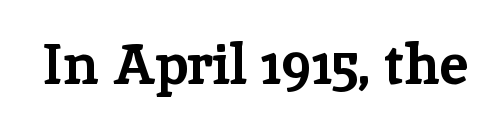
{"serif": "yes", "italic": "no", "bold": "yes", "weight": "bold", "width": "normal", "stroke_contrast": "low", "x_height": "medium", "monospaced": "no", "underline": "no", "letter_spacing": "normal", "letter_spacing_em": 0.0, "glyph_px": 57}
